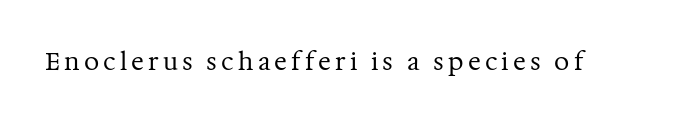
{"italic": "no", "bold": "no", "underline": "no", "glyph_px": 24}
